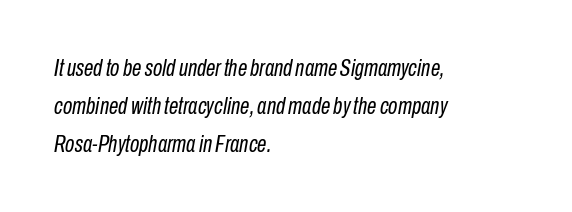
Q: Is the text bold? A: No.
Q: Is the text italic (slanted)? A: Yes, it leans right by about 10 degrees.
Q: Is the text underlined? A: No.
Q: How is the paragraph aligned? A: Left-aligned.
Q: Is the spacing between letters normal or unusually wide? A: Normal.
Q: Is the spacing between lines tight, normal or loose? A: Normal.
